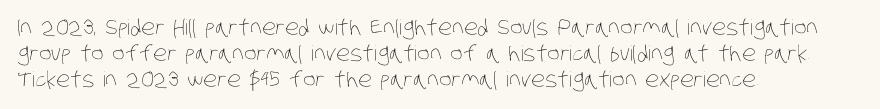
Q: Is the text bold? A: No.
Q: Is the text underlined? A: No.
Q: How is the paragraph aligned? A: Left-aligned.
Q: Is the spacing between letters normal or unusually wide? A: Normal.
Q: Is the spacing between lines tight, normal or loose? A: Normal.
